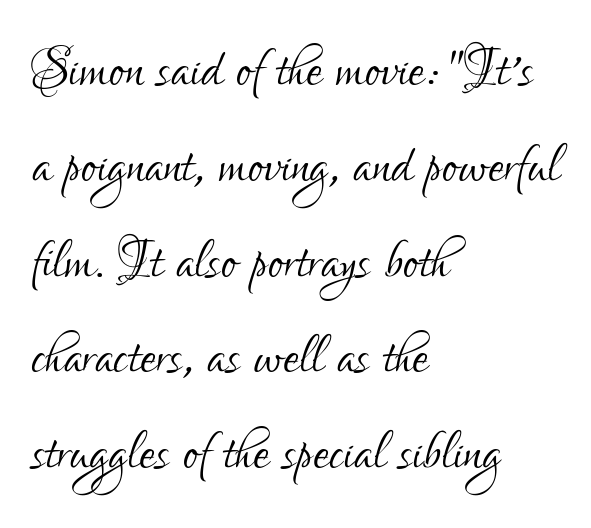
The image shows 72 px light, condensed sans-serif type; set left-aligned, normal line spacing (1.33x), normal letter spacing, not underlined; low stroke contrast and a small x-height.
